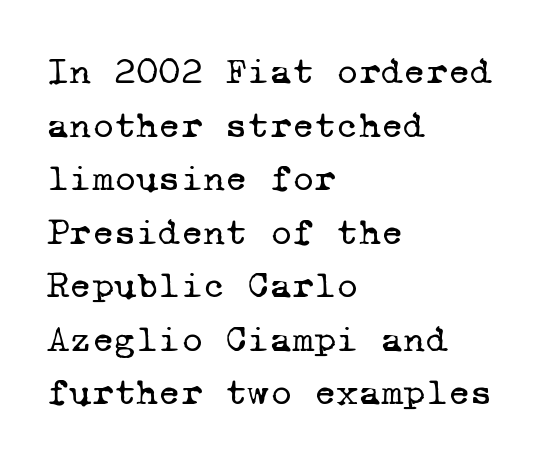
The image shows 38 px regular-weight serif type, monospaced; set left-aligned, normal line spacing (1.41x), normal letter spacing, not underlined; low stroke contrast and a medium x-height.
